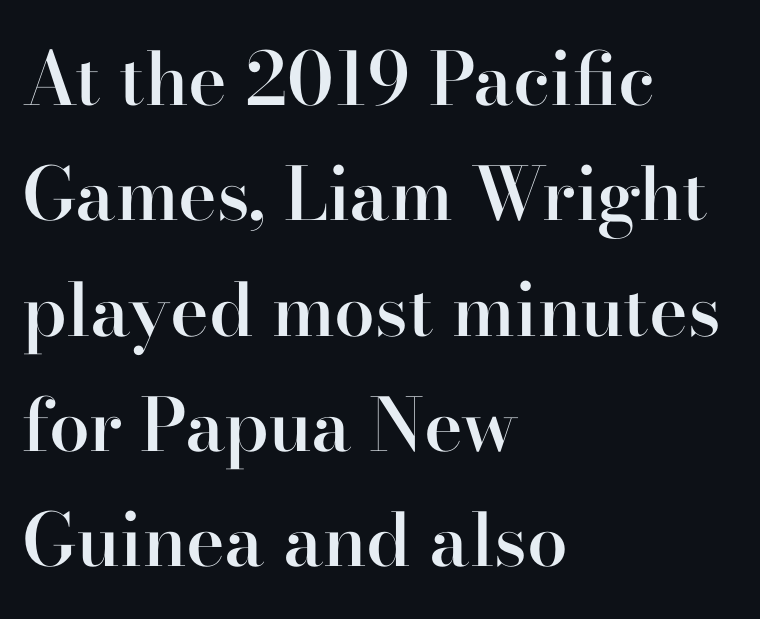
Q: Is the text bold? A: Semi-bold.
Q: Is the text italic (slanted)? A: No, it is upright.
Q: Is the typeface a serif or a sans-serif typeface? A: Serif.
Q: Is the text underlined? A: No.
Q: How is the paragraph aligned? A: Left-aligned.
Q: Is the spacing between letters normal or unusually wide? A: Normal.
Q: Is the spacing between lines tight, normal or loose? A: Normal.
Q: Width (condensed, normal, or wide)? A: Normal.
Q: Stroke contrast? A: High.
Q: x-height? A: Small.
Q: Monospaced? A: No.
